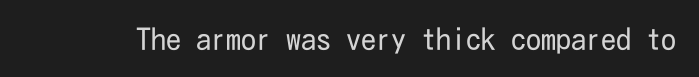
{"serif": "no", "italic": "no", "bold": "no", "weight": "regular", "width": "condensed", "stroke_contrast": "low", "x_height": "medium", "underline": "no", "letter_spacing": "normal", "letter_spacing_em": 0.0, "glyph_px": 30}
